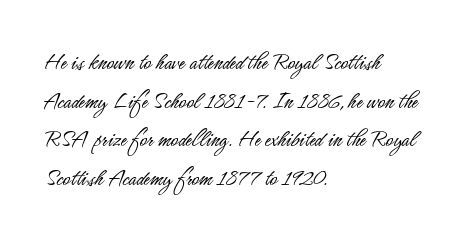
Q: Is the text bold? A: No.
Q: Is the text italic (slanted)? A: Yes.
Q: Is the text underlined? A: No.
Q: How is the paragraph aligned? A: Left-aligned.
Q: Is the spacing between letters normal or unusually wide? A: Normal.
Q: Is the spacing between lines tight, normal or loose? A: Normal.
